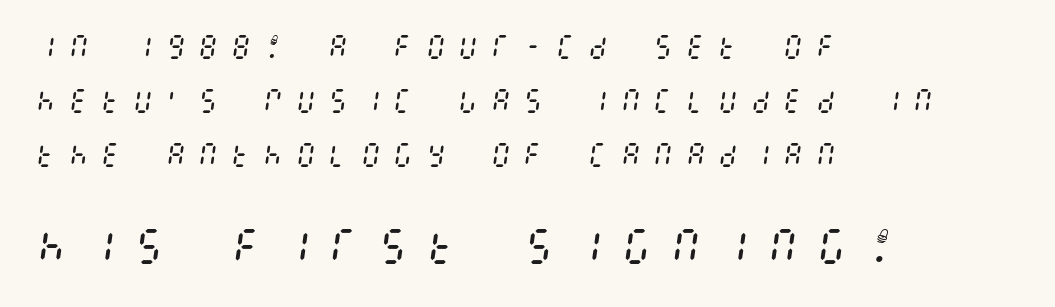
{"italic": "yes", "lean": "right", "slant_degrees": 8, "bold": "no", "weight": "regular", "width": "condensed", "stroke_contrast": "medium", "x_height": "large", "underline": "no", "align": "left", "line_spacing": "loose", "line_spacing_ratio": 2.08, "letter_spacing": "wide", "letter_spacing_em": 0.45, "larger_block": "second", "size_ratio": 1.5, "glyph_px": 39}
